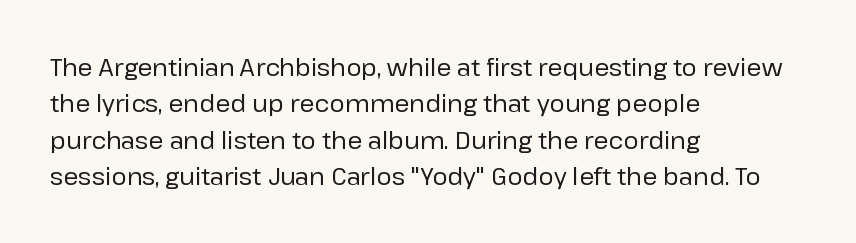
Q: Is the text bold? A: No.
Q: Is the text italic (slanted)? A: No, it is upright.
Q: Is the text underlined? A: No.
Q: How is the paragraph aligned? A: Left-aligned.
Q: Is the spacing between letters normal or unusually wide? A: Normal.
Q: Is the spacing between lines tight, normal or loose? A: Normal.
